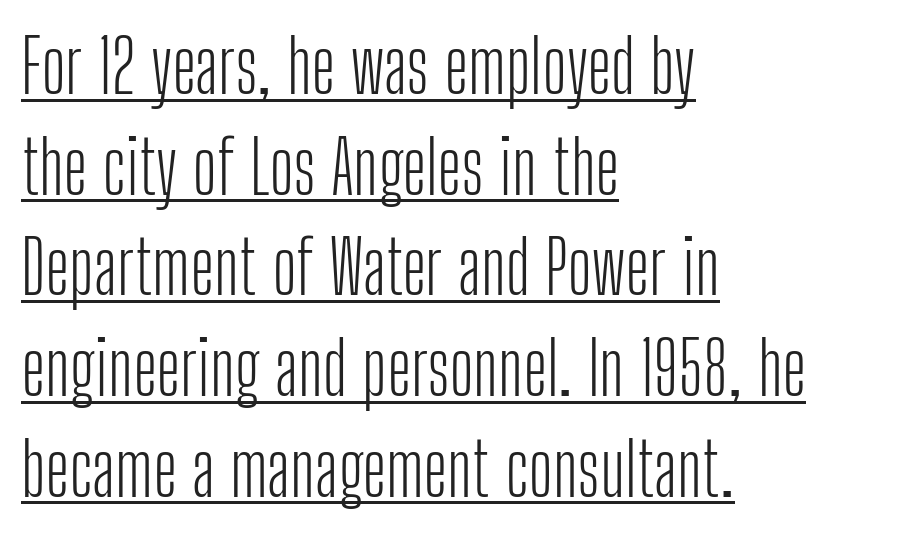
Q: Is the text bold? A: No.
Q: Is the text italic (slanted)? A: No, it is upright.
Q: Is the typeface a serif or a sans-serif typeface? A: Sans-serif.
Q: Is the text underlined? A: Yes.
Q: How is the paragraph aligned? A: Left-aligned.
Q: Is the spacing between letters normal or unusually wide? A: Normal.
Q: Is the spacing between lines tight, normal or loose? A: Normal.
Q: Width (condensed, normal, or wide)? A: Condensed.
Q: Stroke contrast? A: Low.
Q: x-height? A: Medium.
Q: Monospaced? A: No.
